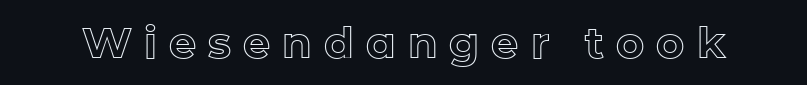
Q: Is the text italic (slanted)? A: No, it is upright.
Q: Is the text underlined? A: No.
Q: Is the spacing between letters normal or unusually wide? A: Unusually wide.
Q: Width (condensed, normal, or wide)? A: Normal.
Q: x-height? A: Medium.
Q: Monospaced? A: No.
